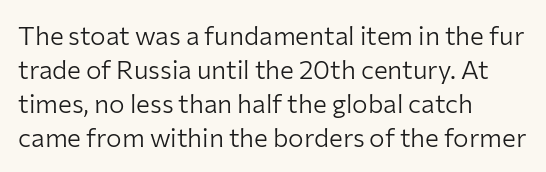
Q: Is the text bold? A: No.
Q: Is the text italic (slanted)? A: No, it is upright.
Q: Is the text underlined? A: No.
Q: How is the paragraph aligned? A: Left-aligned.
Q: Is the spacing between letters normal or unusually wide? A: Normal.
Q: Is the spacing between lines tight, normal or loose? A: Normal.
